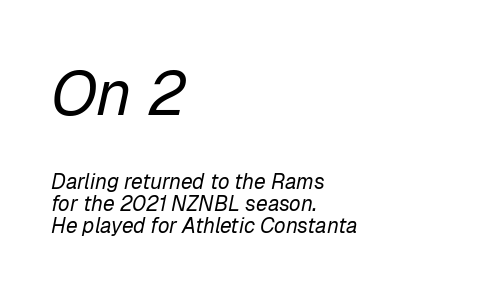
The image shows 63 px regular-weight type, italic (leaning right); set left-aligned, tight line spacing (1.04x), normal letter spacing, not underlined; the first (top) block is 3.0x larger; low stroke contrast and a medium x-height.
